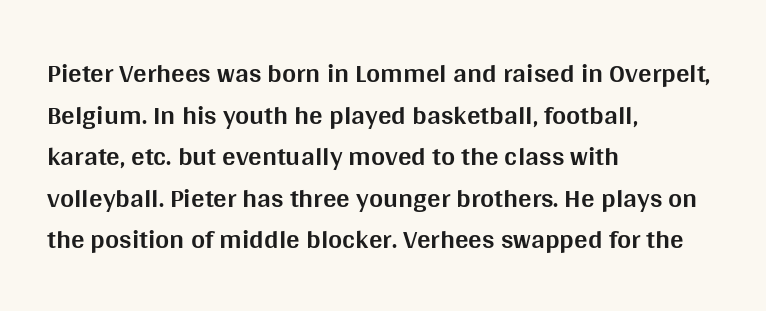
{"italic": "no", "bold": "yes", "underline": "no", "align": "left", "line_spacing": "normal", "line_spacing_ratio": 1.54, "letter_spacing": "normal", "letter_spacing_em": 0.0, "glyph_px": 27}
